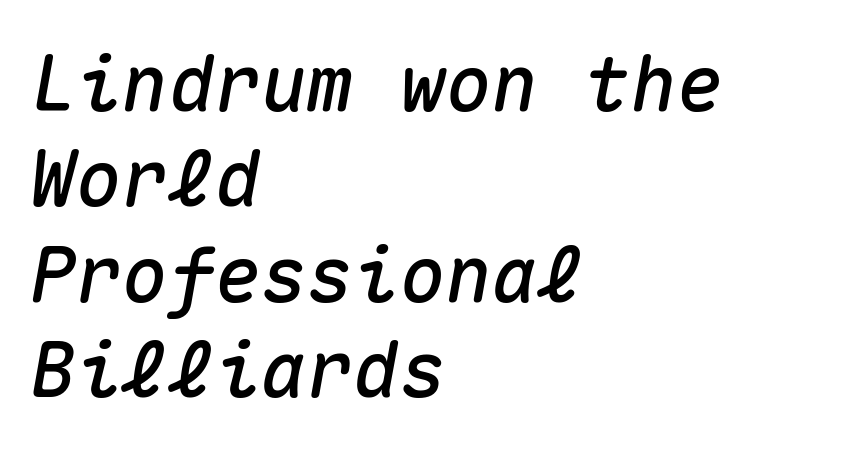
Quick note: italic. The rendering uses typewriter-style spacing with identical character cells. Underline: absent. Line starts are locked; line ends wander.
